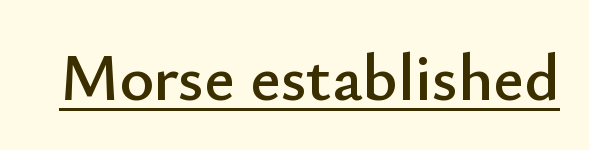
A typographer would call this underscored text. Note the varied advance widths — an 'i' is clearly narrower than an 'm'. Characters follow at the spacing the type designer built in. No feet cap the strokes, marking this as sans-serif type. This is roman type, the default non-slanted kind.
